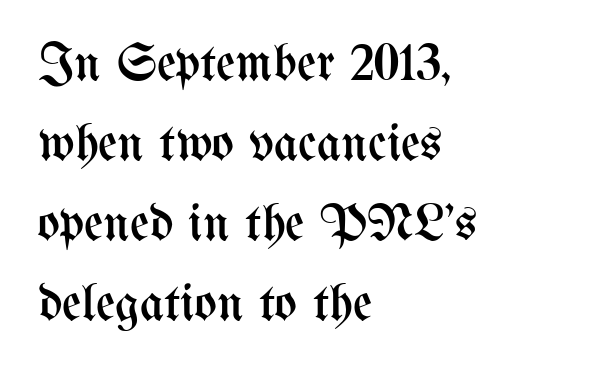
Weight: not bold — regular or lighter. The lines are quadded left. The passage shown is typed in a proportional face where columns would drift. Any mark beneath the type? The region is blank.
